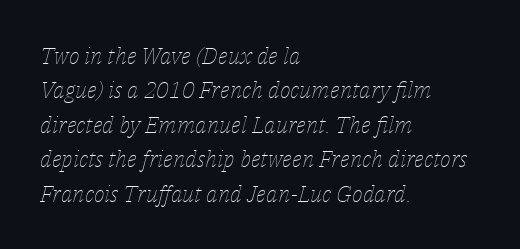
Q: Is the text bold? A: No.
Q: Is the text italic (slanted)? A: Yes, it leans right by about 14 degrees.
Q: Is the text underlined? A: No.
Q: How is the paragraph aligned? A: Left-aligned.
Q: Is the spacing between letters normal or unusually wide? A: Normal.
Q: Is the spacing between lines tight, normal or loose? A: Normal.
